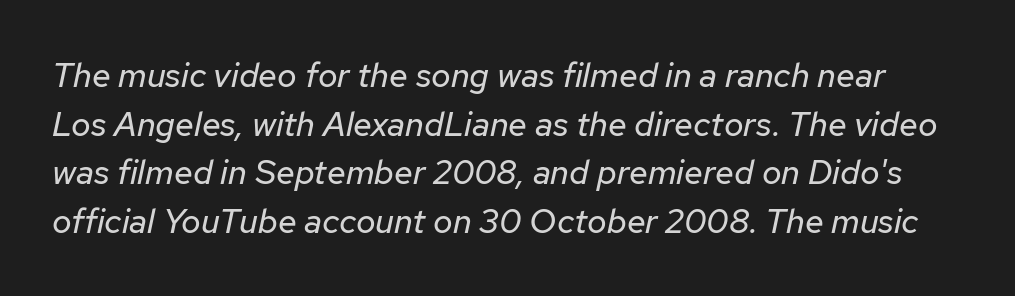
Q: Is the text bold? A: No.
Q: Is the text italic (slanted)? A: Yes, it leans right by about 12 degrees.
Q: Is the text underlined? A: No.
Q: Is the spacing between letters normal or unusually wide? A: Normal.
Q: Is the spacing between lines tight, normal or loose? A: Normal.
Q: Width (condensed, normal, or wide)? A: Normal.
Q: Stroke contrast? A: Low.
Q: x-height? A: Medium.
Q: Monospaced? A: No.
